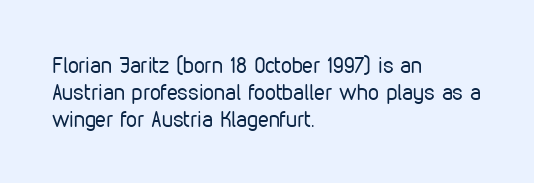
Q: Is the text bold? A: No.
Q: Is the text italic (slanted)? A: No, it is upright.
Q: Is the text underlined? A: No.
Q: How is the paragraph aligned? A: Left-aligned.
Q: Is the spacing between letters normal or unusually wide? A: Normal.
